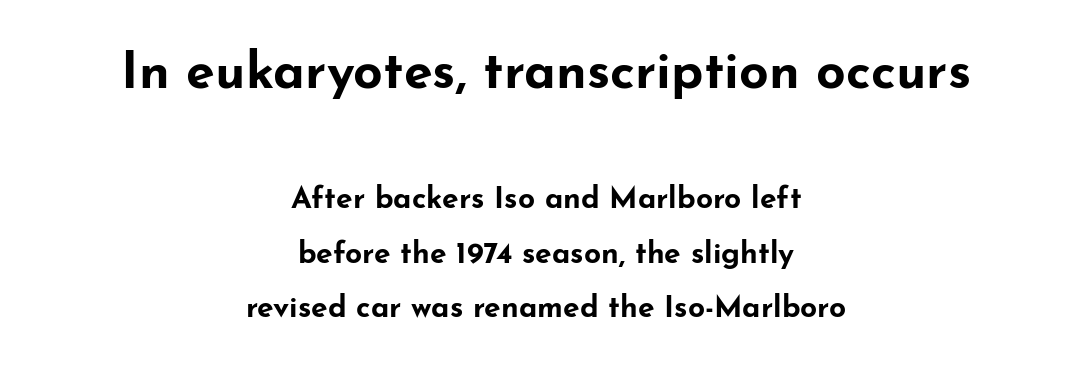
{"serif": "no", "italic": "no", "bold": "yes", "weight": "bold", "width": "wide", "stroke_contrast": "low", "x_height": "small", "monospaced": "no", "underline": "no", "align": "center", "line_spacing_ratio": 1.82, "letter_spacing": "normal", "letter_spacing_em": 0.0, "larger_block": "first", "size_ratio": 1.73, "glyph_px": 52}
